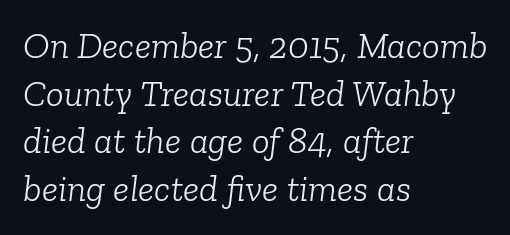
Q: Is the text bold? A: No.
Q: Is the text italic (slanted)? A: Yes, it leans right by about 6 degrees.
Q: Is the typeface a serif or a sans-serif typeface? A: Serif.
Q: Is the text underlined? A: No.
Q: How is the paragraph aligned? A: Left-aligned.
Q: Is the spacing between letters normal or unusually wide? A: Normal.
Q: Is the spacing between lines tight, normal or loose? A: Normal.
Q: Width (condensed, normal, or wide)? A: Normal.
Q: Stroke contrast? A: Low.
Q: x-height? A: Medium.
Q: Monospaced? A: No.
